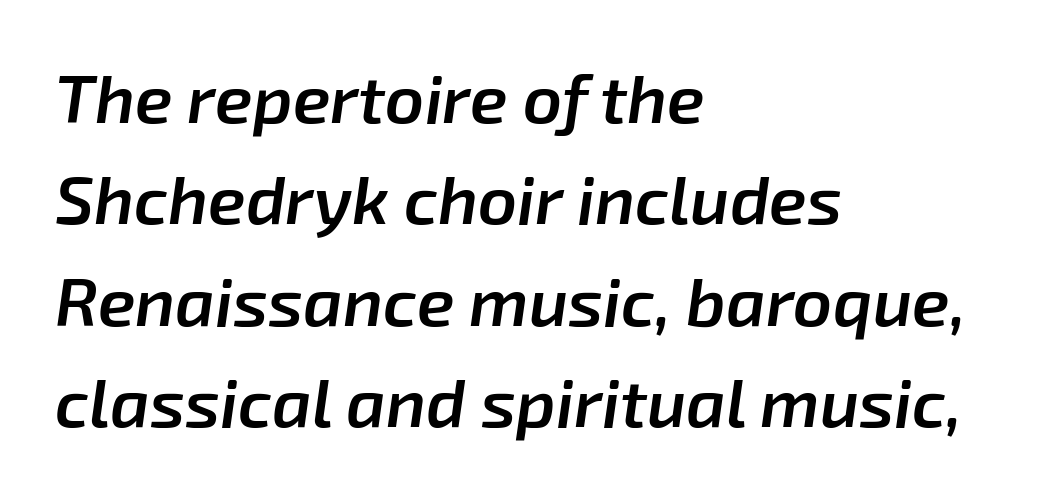
The strip under each line holds only bare page. How would I describe the line gaps? Plain and ordinary. There is no visible air inserted between adjacent glyphs. The strokes are fattened partway — semibold, not bold. Looks like regular typesetting: each glyph gets only the width it needs. Is the block centered? No — it sits flush against the left margin.
